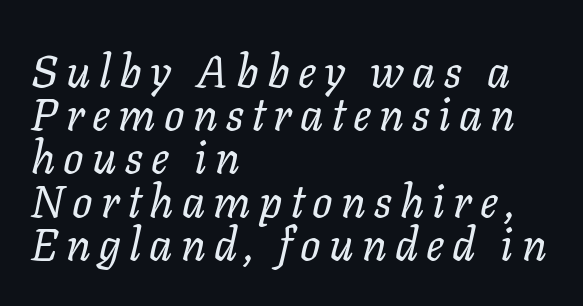
Closely set lines give the paragraph a compact silhouette. Here the designer chose a conventional face with non-uniform glyph widths. The setting favours the left margin, as ordinary paragraphs usually do. The words here are not underlined. When letters slant like this, we call the style italic. Vertical stems look standard width or narrower in stroke.
